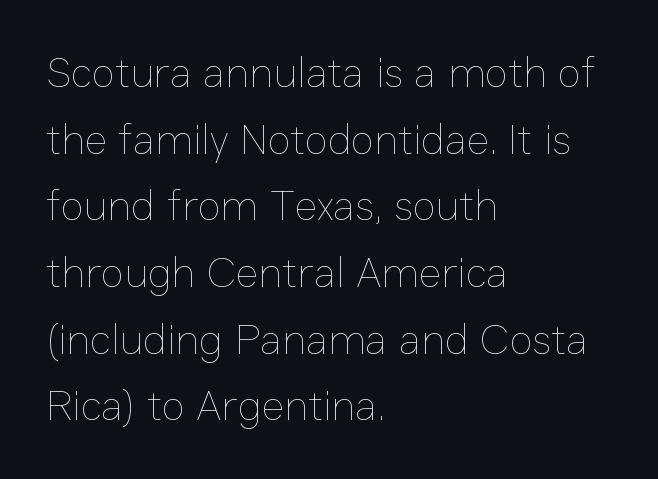
Q: Is the text bold? A: No.
Q: Is the text italic (slanted)? A: No, it is upright.
Q: Is the text underlined? A: No.
Q: How is the paragraph aligned? A: Left-aligned.
Q: Is the spacing between letters normal or unusually wide? A: Normal.
Q: Is the spacing between lines tight, normal or loose? A: Normal.
Q: Width (condensed, normal, or wide)? A: Normal.
Q: Stroke contrast? A: Low.
Q: x-height? A: Medium.
Q: Monospaced? A: No.
